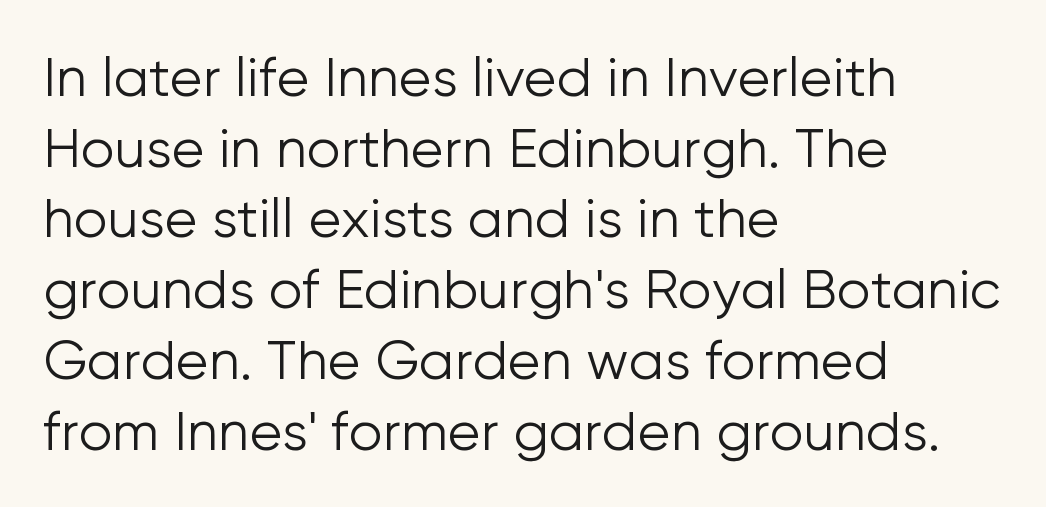
Q: Is the text bold? A: No.
Q: Is the text italic (slanted)? A: No, it is upright.
Q: Is the typeface a serif or a sans-serif typeface? A: Sans-serif.
Q: Is the text underlined? A: No.
Q: How is the paragraph aligned? A: Left-aligned.
Q: Is the spacing between letters normal or unusually wide? A: Normal.
Q: Is the spacing between lines tight, normal or loose? A: Normal.
Q: Width (condensed, normal, or wide)? A: Normal.
Q: Stroke contrast? A: Low.
Q: x-height? A: Medium.
Q: Monospaced? A: No.
